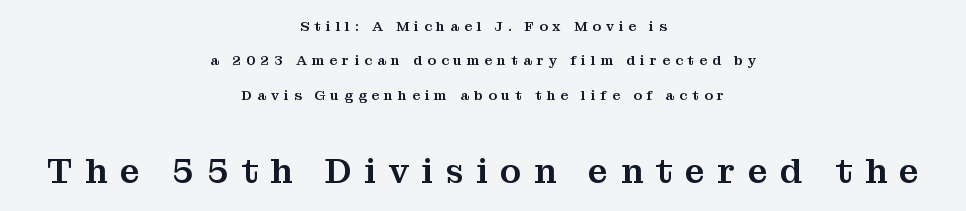
{"serif": "yes", "italic": "no", "width": "normal", "stroke_contrast": "medium", "x_height": "medium", "monospaced": "no", "underline": "no", "align": "center", "line_spacing": "loose", "line_spacing_ratio": 2.45, "letter_spacing": "wide", "letter_spacing_em": 0.36, "larger_block": "second", "size_ratio": 2.5, "glyph_px": 35}
